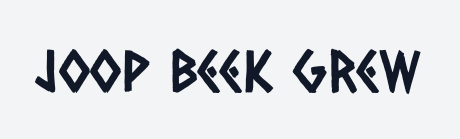
Spacing verdict: proportional, widths tailored to each character. Honestly, there is no underline to notice here at all. Nothing unusual about the tracking: characters are spaced as the font intends. This is sans-serif lettering, the kind often seen on screens and signage.
